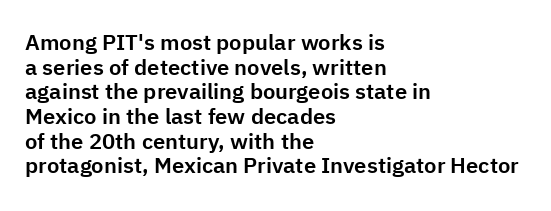
{"italic": "no", "underline": "no", "align": "left", "line_spacing": "tight", "line_spacing_ratio": 1.12, "letter_spacing": "normal", "letter_spacing_em": 0.0, "glyph_px": 22}
